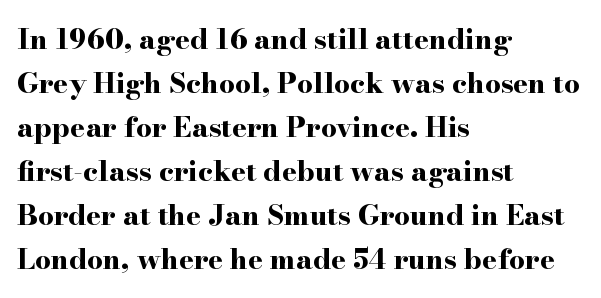
{"serif": "yes", "italic": "no", "bold": "yes", "weight": "bold", "width": "wide", "stroke_contrast": "high", "x_height": "small", "monospaced": "no", "underline": "no", "align": "left", "line_spacing": "normal", "line_spacing_ratio": 1.57, "letter_spacing": "normal", "letter_spacing_em": 0.0, "glyph_px": 28}
